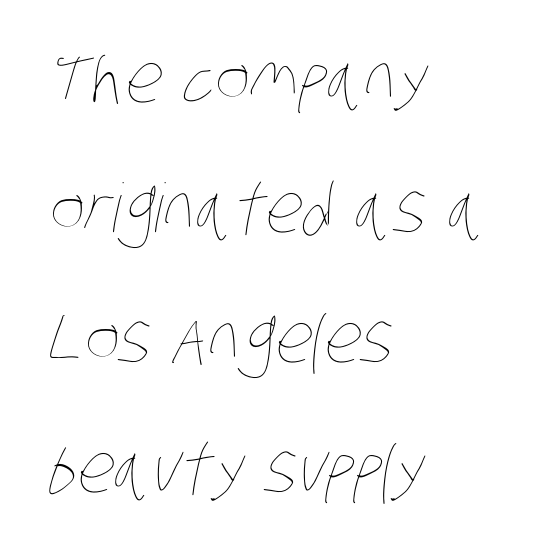
Honestly, the rows look like they've been pulled way apart. The lines are quadded left. Proportional: the letters do not fall into vertical columns. The glyphs are unaccompanied by any horizontal stroke below them.
